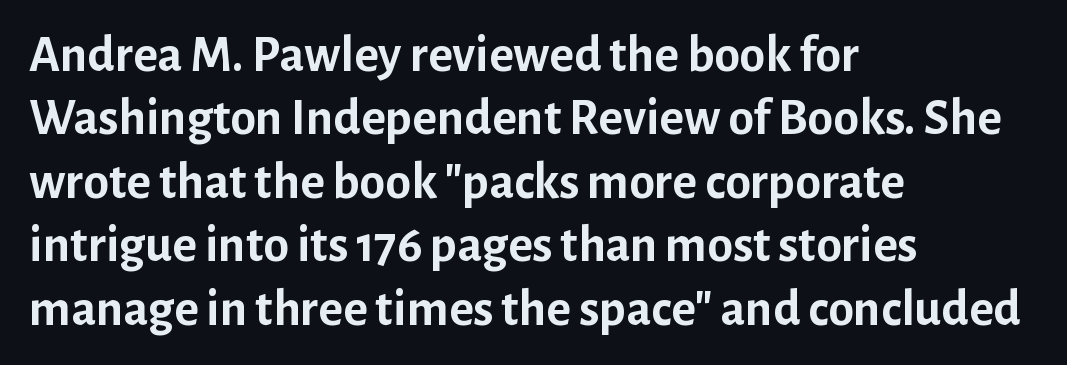
Q: Is the text bold? A: Yes.
Q: Is the text italic (slanted)? A: No, it is upright.
Q: Is the typeface a serif or a sans-serif typeface? A: Sans-serif.
Q: Is the text underlined? A: No.
Q: How is the paragraph aligned? A: Left-aligned.
Q: Is the spacing between letters normal or unusually wide? A: Normal.
Q: Width (condensed, normal, or wide)? A: Normal.
Q: Stroke contrast? A: Low.
Q: x-height? A: Medium.
Q: Monospaced? A: No.
